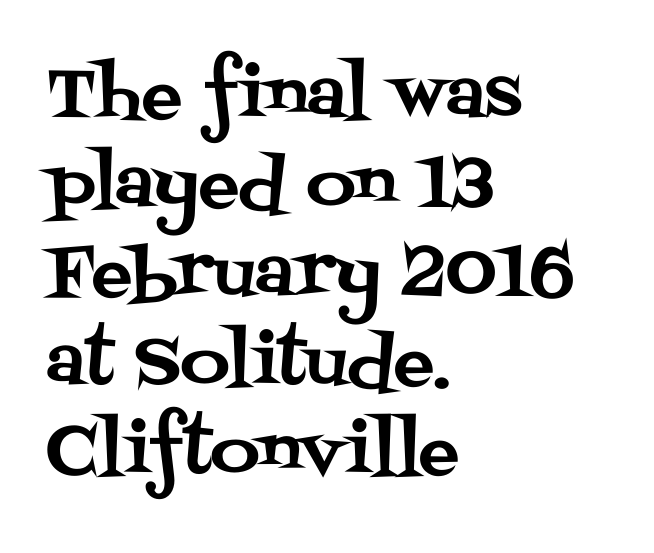
The image shows 68 px serif type, upright; set left-aligned, normal line spacing (1.31x), normal letter spacing, not underlined; medium stroke contrast and a large x-height.
